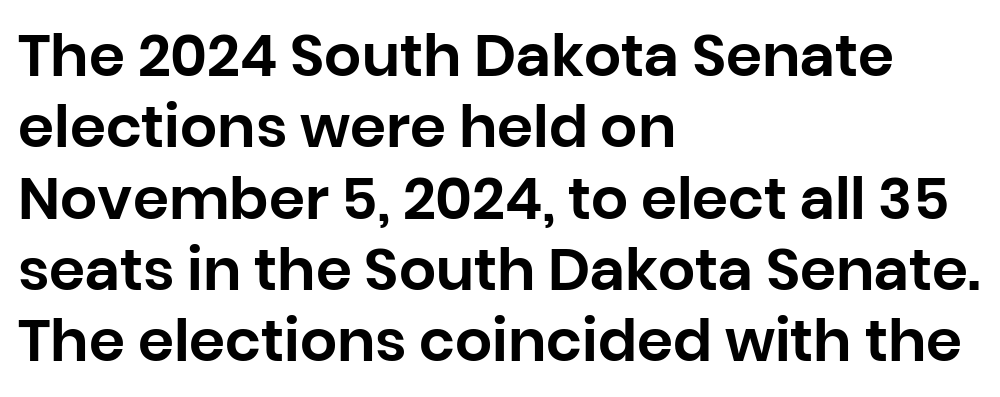
Any mark beneath the type? The region is blank. Horizontally, the lines are justified to the leading edge only. Each letter's strokes conclude bluntly, with no projecting serifs. Upright lettering throughout. Varying glyph widths throughout — classic text-font behaviour.
